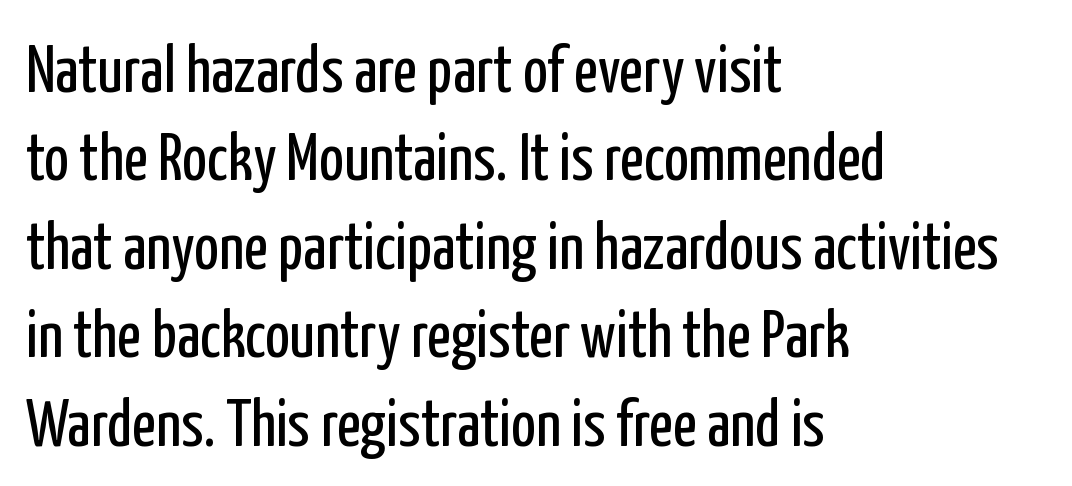
Q: Is the text bold? A: No.
Q: Is the text italic (slanted)? A: No, it is upright.
Q: Is the typeface a serif or a sans-serif typeface? A: Sans-serif.
Q: Is the text underlined? A: No.
Q: How is the paragraph aligned? A: Left-aligned.
Q: Is the spacing between letters normal or unusually wide? A: Normal.
Q: Is the spacing between lines tight, normal or loose? A: Normal.
Q: Width (condensed, normal, or wide)? A: Condensed.
Q: Stroke contrast? A: Low.
Q: x-height? A: Medium.
Q: Monospaced? A: No.
